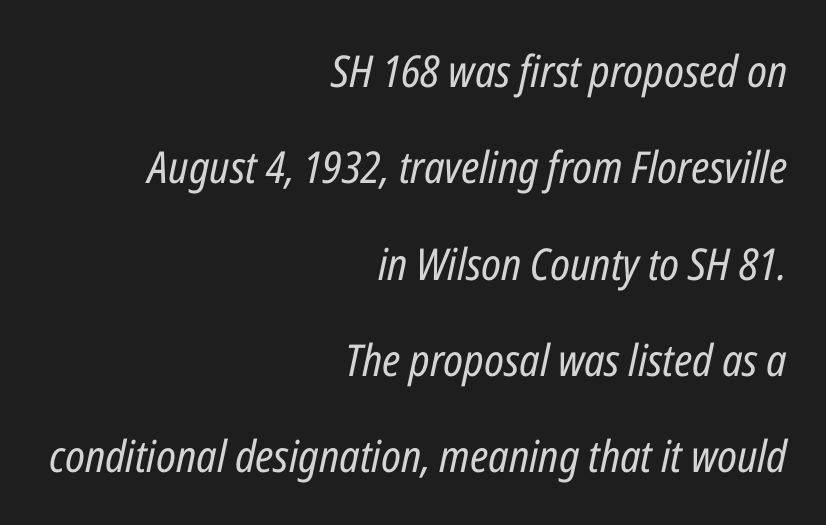
Q: Is the text bold? A: No.
Q: Is the text italic (slanted)? A: Yes, it leans right by about 12 degrees.
Q: Is the text underlined? A: No.
Q: How is the paragraph aligned? A: Right-aligned.
Q: Is the spacing between letters normal or unusually wide? A: Normal.
Q: Is the spacing between lines tight, normal or loose? A: Loose.
Q: Width (condensed, normal, or wide)? A: Condensed.
Q: Stroke contrast? A: Low.
Q: x-height? A: Medium.
Q: Monospaced? A: No.
